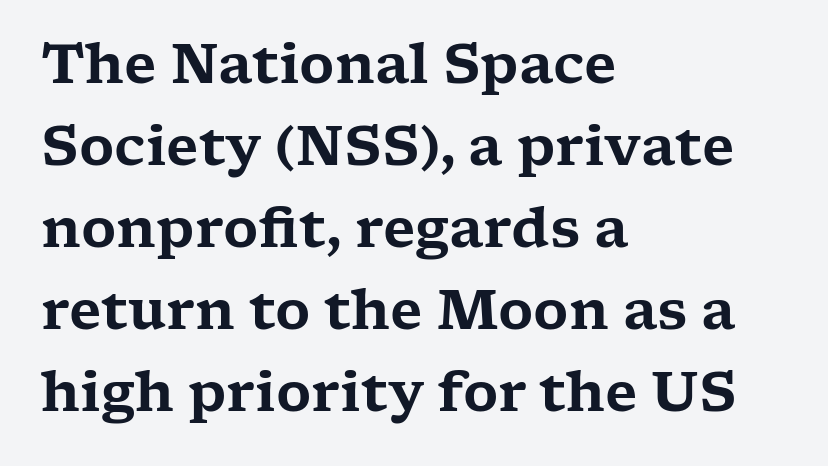
This rendering features lettering with no underline. A typesetter would call this leading conventional body-copy spacing. The specimen reads as upright at a glance. Every row of glyphs begins at an identical x-position on the left. The letters advance in unequal steps, a hallmark of proportional type. The type family on display is of the serif kind.
